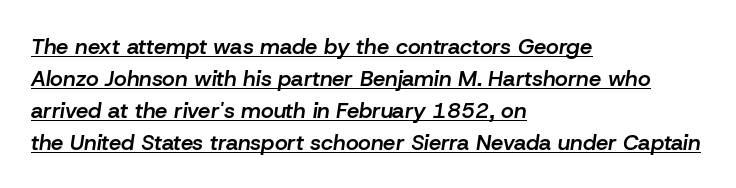
The image shows 22 px text type, italic (leaning right); set left-aligned, normal line spacing (1.45x), normal letter spacing, underlined.
